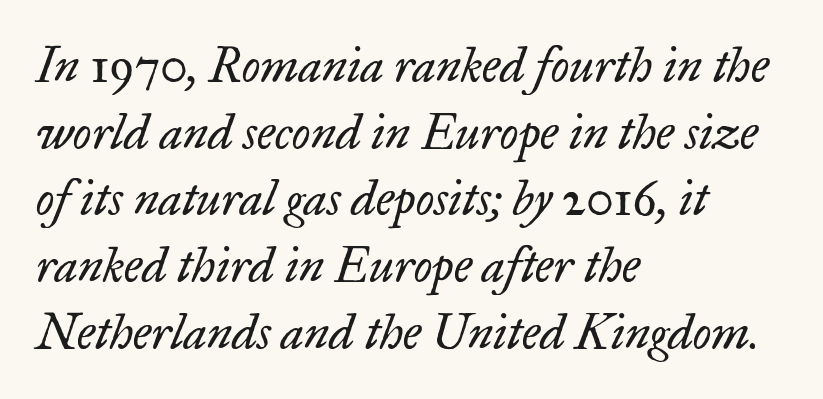
{"serif": "yes", "italic": "yes", "lean": "right", "slant_degrees": 17, "bold": "no", "weight": "regular", "width": "normal", "stroke_contrast": "low", "x_height": "small", "monospaced": "no", "underline": "no", "align": "left", "line_spacing": "normal", "line_spacing_ratio": 1.39, "letter_spacing": "normal", "letter_spacing_em": 0.0, "glyph_px": 48}
